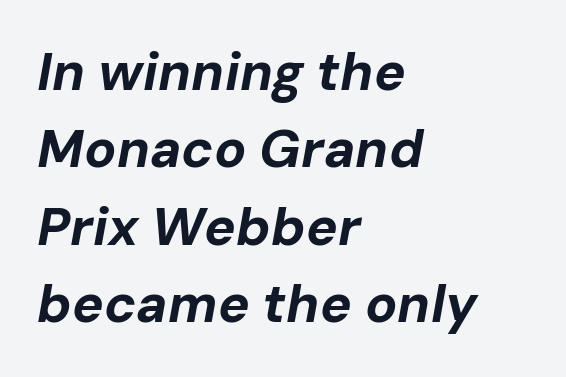
Q: Is the text bold? A: Yes.
Q: Is the text italic (slanted)? A: Yes, it leans right by about 10 degrees.
Q: Is the text underlined? A: No.
Q: How is the paragraph aligned? A: Left-aligned.
Q: Is the spacing between letters normal or unusually wide? A: Normal.
Q: Is the spacing between lines tight, normal or loose? A: Normal.
Q: Width (condensed, normal, or wide)? A: Normal.
Q: Stroke contrast? A: Low.
Q: x-height? A: Medium.
Q: Monospaced? A: No.
